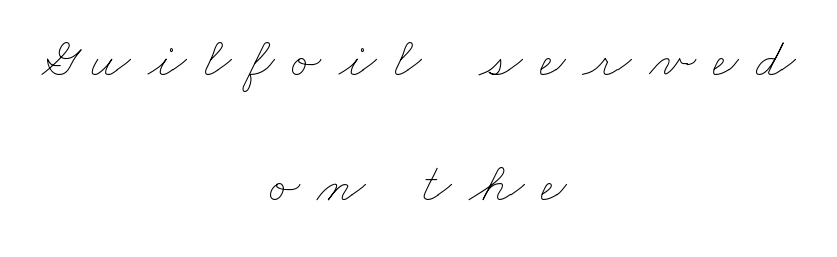
Q: Is the text bold? A: No.
Q: Is the text underlined? A: No.
Q: How is the paragraph aligned? A: Centered.
Q: Is the spacing between letters normal or unusually wide? A: Unusually wide.
Q: Is the spacing between lines tight, normal or loose? A: Loose.
Q: Width (condensed, normal, or wide)? A: Wide.
Q: Stroke contrast? A: Low.
Q: x-height? A: Small.
Q: Monospaced? A: No.
